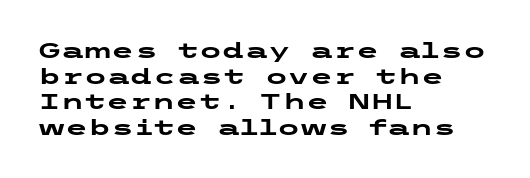
The image shows 21 px bold type, upright; set left-aligned, line spacing 1.22x, normal letter spacing, not underlined.
